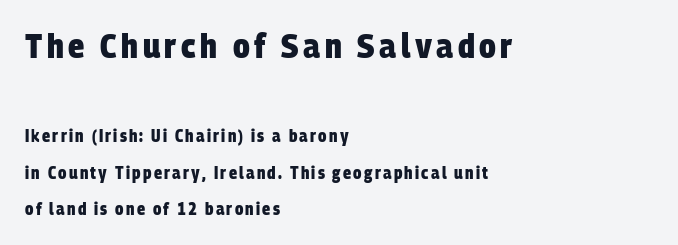
The image shows 34 px heavy, condensed sans-serif type; set left-aligned, loose line spacing (2.15x), not underlined; the first (top) block is 2.0x larger; low stroke contrast and a large x-height.
